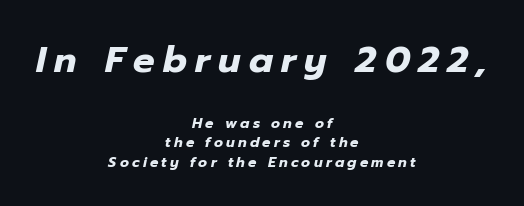
{"italic": "yes", "lean": "right", "slant_degrees": 12, "bold": "yes", "weight": "heavy", "width": "normal", "stroke_contrast": "low", "x_height": "medium", "monospaced": "no", "underline": "no", "align": "center", "line_spacing": "normal", "line_spacing_ratio": 1.41, "letter_spacing": "wide", "letter_spacing_em": 0.23, "larger_block": "first", "size_ratio": 2.57, "glyph_px": 36}
